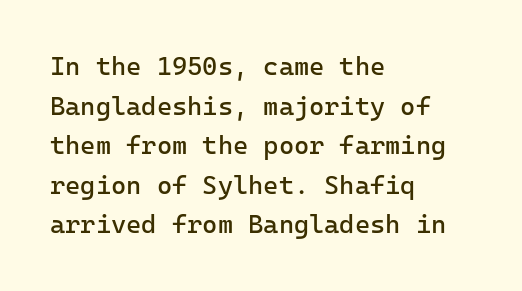
{"italic": "no", "bold": "no", "underline": "no", "align": "left", "line_spacing": "normal", "line_spacing_ratio": 1.52, "letter_spacing": "normal", "letter_spacing_em": 0.0, "glyph_px": 26}
